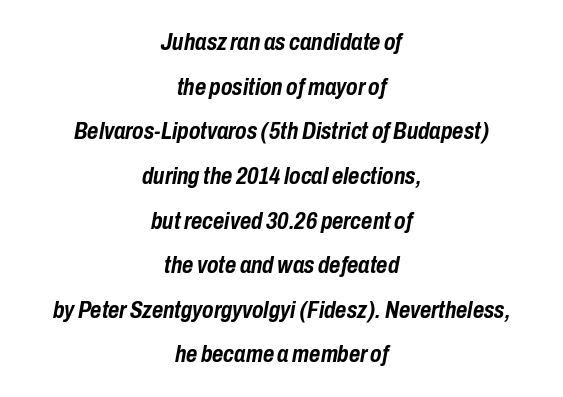
{"italic": "yes", "lean": "right", "slant_degrees": 10, "bold": "yes", "underline": "no", "align": "center", "line_spacing_ratio": 1.86, "letter_spacing": "normal", "letter_spacing_em": 0.0, "glyph_px": 24}
